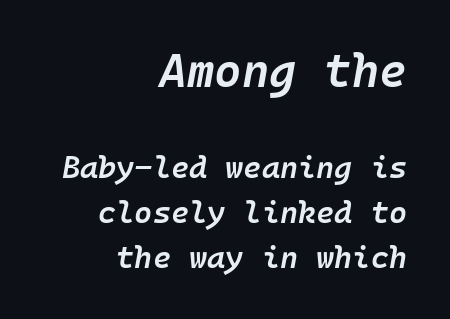
{"italic": "yes", "lean": "right", "slant_degrees": 10, "bold": "semi", "weight": "semibold", "width": "normal", "stroke_contrast": "low", "x_height": "medium", "underline": "no", "align": "right", "line_spacing": "normal", "line_spacing_ratio": 1.45, "letter_spacing": "normal", "letter_spacing_em": 0.0, "larger_block": "first", "size_ratio": 1.52, "glyph_px": 47}
